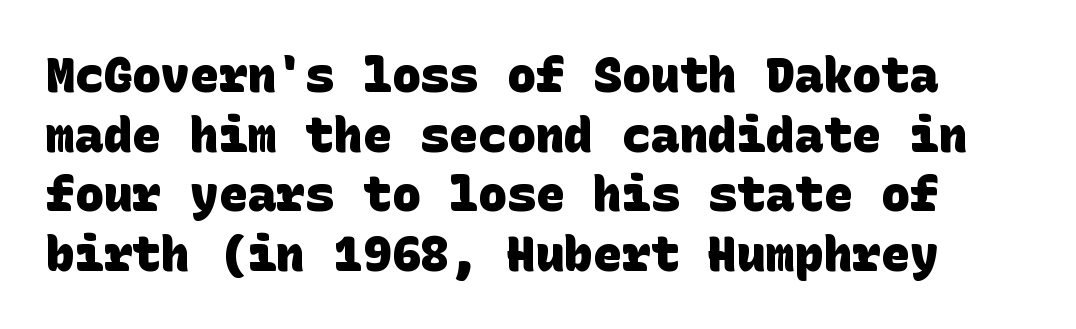
The image shows 48 px heavy sans-serif type; set line spacing 1.24x, normal letter spacing, not underlined; low stroke contrast and a large x-height.
